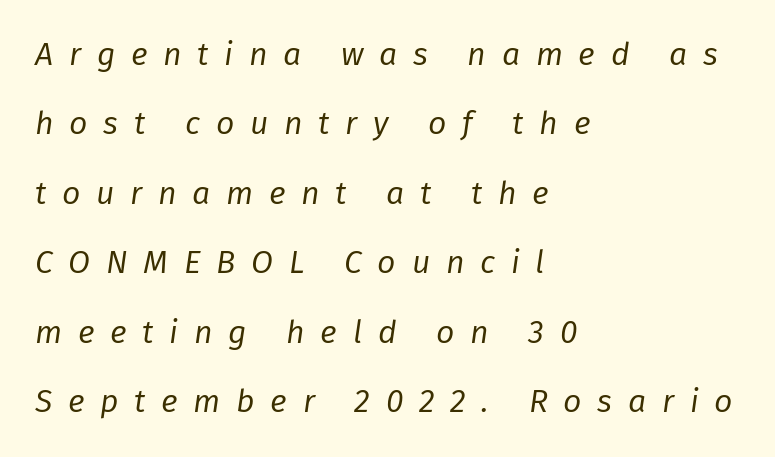
The image shows 32 px regular-weight type, italic (leaning right); set left-aligned, loose line spacing (2.17x), unusually wide letter spacing (+0.49 em), not underlined; low stroke contrast and a medium x-height.
